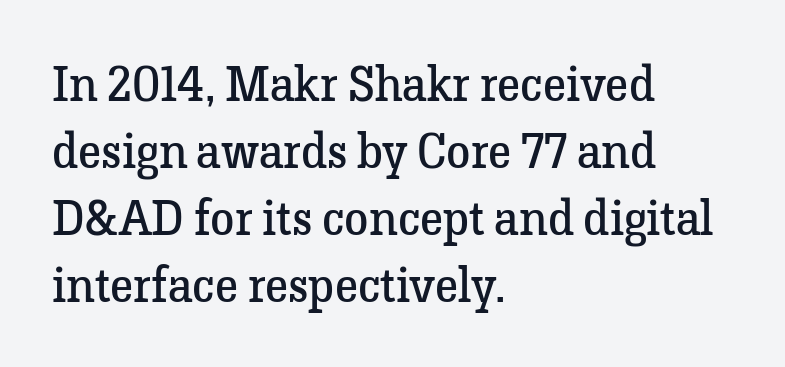
Q: Is the text bold? A: No.
Q: Is the text italic (slanted)? A: No, it is upright.
Q: Is the typeface a serif or a sans-serif typeface? A: Serif.
Q: Is the text underlined? A: No.
Q: How is the paragraph aligned? A: Left-aligned.
Q: Is the spacing between letters normal or unusually wide? A: Normal.
Q: Is the spacing between lines tight, normal or loose? A: Normal.
Q: Width (condensed, normal, or wide)? A: Normal.
Q: Stroke contrast? A: Low.
Q: x-height? A: Medium.
Q: Monospaced? A: No.
